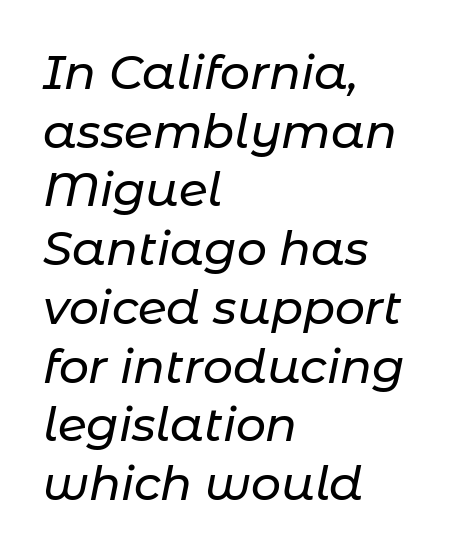
Left-aligned paragraph, ragged on the right. The passage shown is typed in a proportional face where columns would drift. There is no visible air inserted between adjacent glyphs. Each new line begins a customary step beneath the previous one. Is the type slanted? Yes — the strokes lean at a clear angle.
